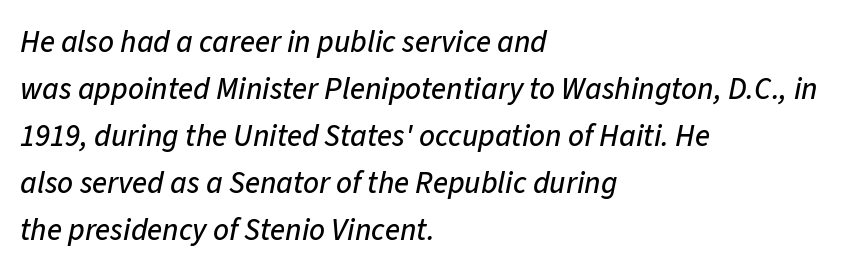
The image shows 31 px text type, italic (leaning right); set left-aligned, normal line spacing (1.52x), normal letter spacing, not underlined; low stroke contrast and a medium x-height.
